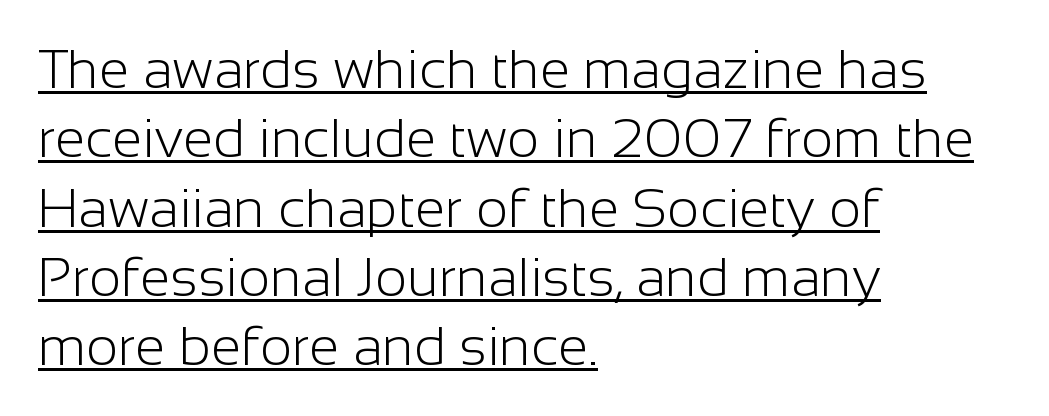
{"serif": "no", "italic": "no", "bold": "no", "weight": "light", "width": "normal", "stroke_contrast": "low", "x_height": "medium", "monospaced": "no", "underline": "yes", "align": "left", "line_spacing": "normal", "line_spacing_ratio": 1.26, "letter_spacing": "normal", "letter_spacing_em": 0.0, "glyph_px": 55}
